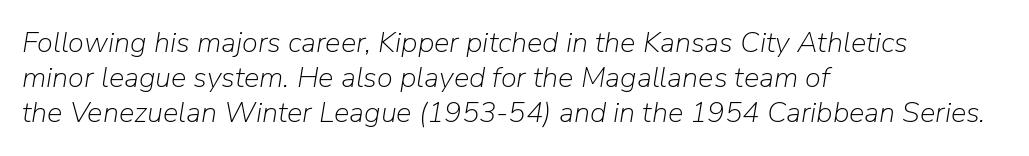
The glyphs look as if they've been sheared to an angle. Each stroke keeps to a modest, everyday thickness or less. Check the space under the baseline: it is left empty. Does extra space separate the letters? No, they use regular spacing. Spacing verdict: proportional, widths tailored to each character.
